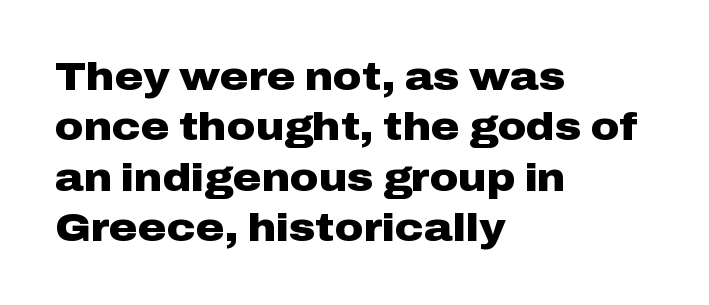
The image shows 39 px heavy, wide sans-serif type, upright; set left-aligned, normal line spacing (1.29x), normal letter spacing, not underlined; low stroke contrast and a medium x-height.
